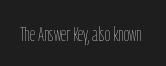
Q: Is the text bold? A: No.
Q: Is the text italic (slanted)? A: No, it is upright.
Q: Is the text underlined? A: No.
Q: Is the spacing between letters normal or unusually wide? A: Normal.
